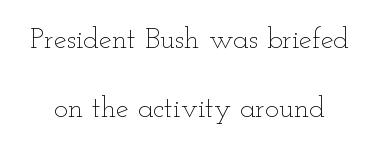
Q: Is the text bold? A: No.
Q: Is the text italic (slanted)? A: No, it is upright.
Q: Is the text underlined? A: No.
Q: Is the spacing between letters normal or unusually wide? A: Normal.
Q: Is the spacing between lines tight, normal or loose? A: Loose.
Q: Width (condensed, normal, or wide)? A: Wide.
Q: Stroke contrast? A: Low.
Q: x-height? A: Small.
Q: Monospaced? A: No.
